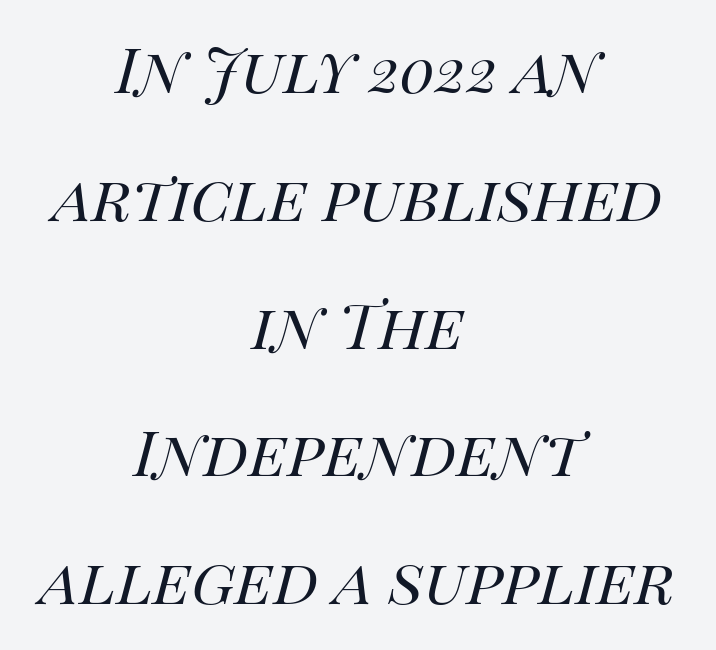
Do the characters align in a grid? No, the font is proportional. Teacher's note: observe the equal gaps on both sides — that is centered alignment. Characters are canted at an angle relative to the baseline's perpendicular. Think standard paragraph weight, or any step lighter than that. This rendering leaves character spacing at its baseline value.
